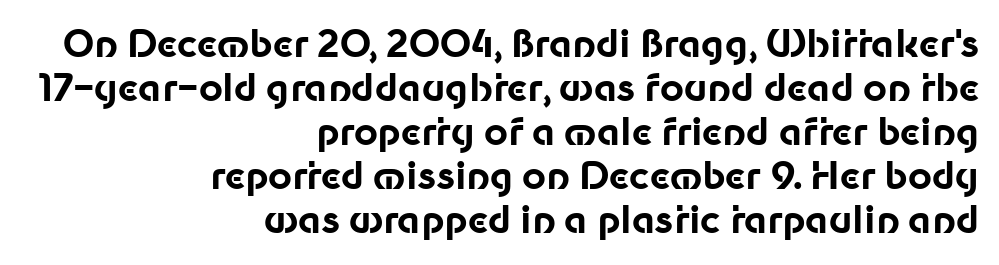
{"serif": "no", "italic": "no", "bold": "yes", "weight": "bold", "width": "normal", "stroke_contrast": "low", "x_height": "medium", "monospaced": "no", "underline": "no", "align": "right", "line_spacing_ratio": 1.19, "letter_spacing": "normal", "letter_spacing_em": 0.0, "glyph_px": 37}
